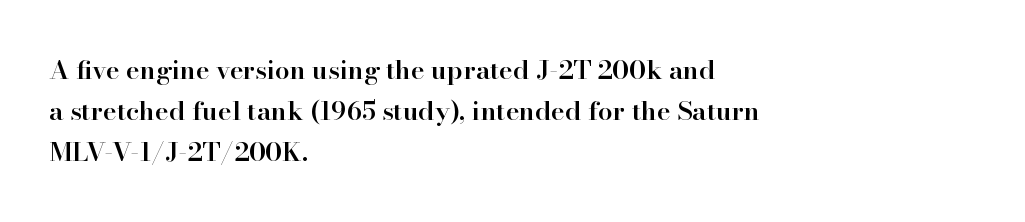
Q: Is the text bold? A: Semi-bold.
Q: Is the text italic (slanted)? A: No, it is upright.
Q: Is the text underlined? A: No.
Q: How is the paragraph aligned? A: Left-aligned.
Q: Is the spacing between letters normal or unusually wide? A: Normal.
Q: Is the spacing between lines tight, normal or loose? A: Normal.
